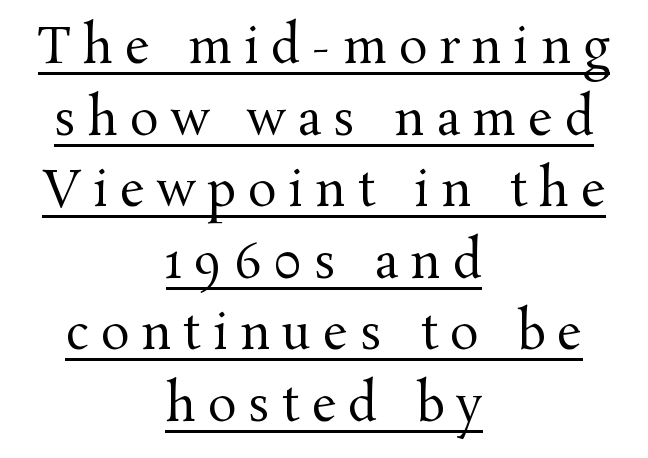
Whoever set this chose a conventional vertical rhythm. The strokes are not fattened; the text isn't bold. Note the varied advance widths — an 'i' is clearly narrower than an 'm'. The passage shown is underscored from start to finish.
